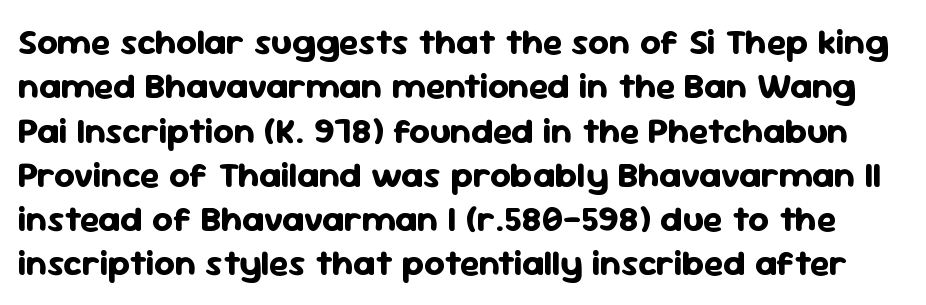
When letters stand straight like this, we call the style roman or upright. The rendering uses natural spacing where letterforms have individual widths. Caption: standard tracking, unaltered. Heft: maximum for text — a bold.
